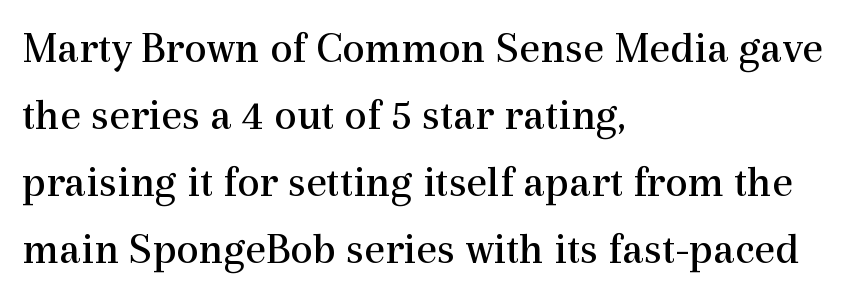
The image shows 45 px regular-weight serif type, upright; set left-aligned, normal line spacing (1.49x), normal letter spacing, not underlined; a medium x-height.
